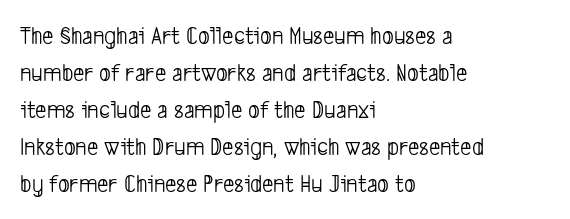
The image shows 25 px text type; set left-aligned, normal line spacing (1.48x), normal letter spacing, not underlined.
